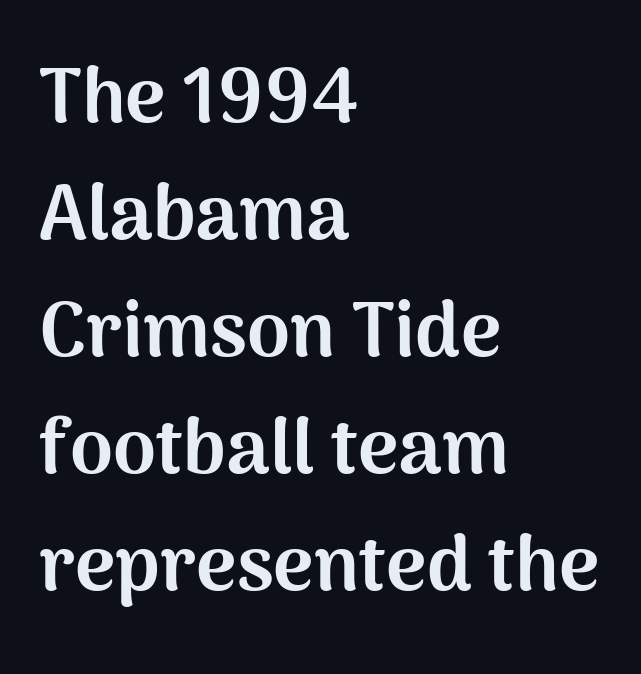
Q: Is the text bold? A: Yes.
Q: Is the text italic (slanted)? A: No, it is upright.
Q: Is the typeface a serif or a sans-serif typeface? A: Sans-serif.
Q: Is the text underlined? A: No.
Q: How is the paragraph aligned? A: Left-aligned.
Q: Is the spacing between letters normal or unusually wide? A: Normal.
Q: Is the spacing between lines tight, normal or loose? A: Normal.
Q: Width (condensed, normal, or wide)? A: Normal.
Q: Stroke contrast? A: Medium.
Q: x-height? A: Medium.
Q: Monospaced? A: No.
